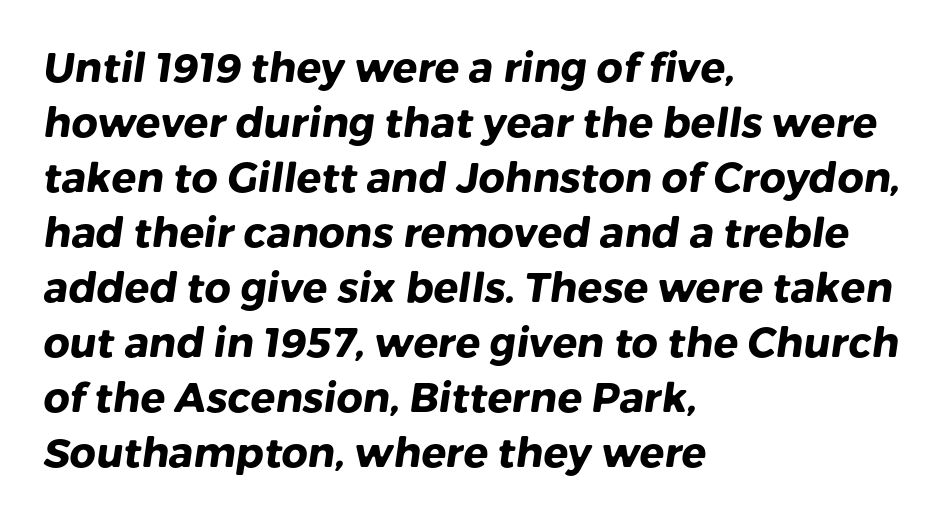
Tracking here is standard; glyphs follow each other at the usual distance. Spacing verdict: proportional, widths tailored to each character. As a designer I'd log this as weight 700, bold. The rows are spaced the way most documents space them. Reading down the block, your eye returns to a fixed left position each line.
